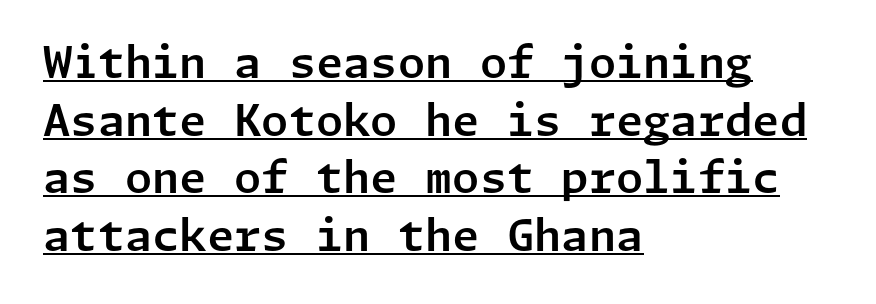
Q: Is the text italic (slanted)? A: No, it is upright.
Q: Is the typeface a serif or a sans-serif typeface? A: Sans-serif.
Q: Is the text underlined? A: Yes.
Q: How is the paragraph aligned? A: Left-aligned.
Q: Is the spacing between letters normal or unusually wide? A: Normal.
Q: Is the spacing between lines tight, normal or loose? A: Normal.
Q: Width (condensed, normal, or wide)? A: Normal.
Q: Stroke contrast? A: Low.
Q: x-height? A: Medium.
